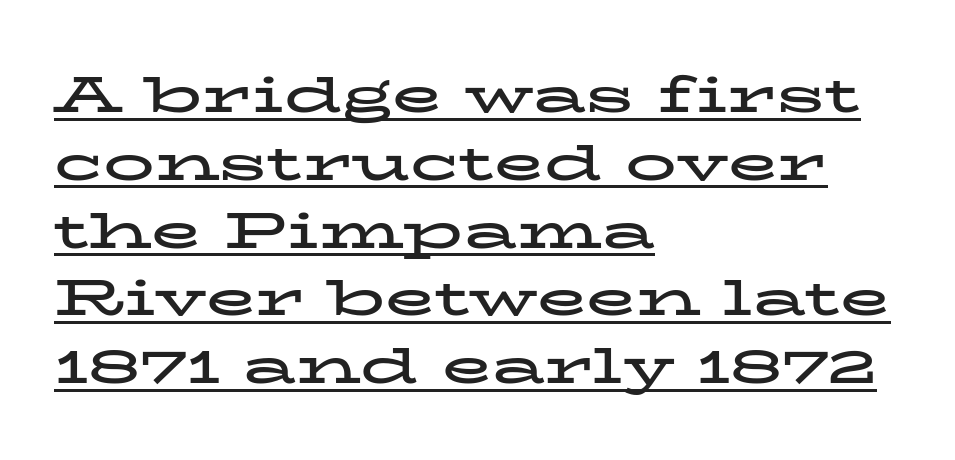
Q: Is the text bold? A: Yes.
Q: Is the text italic (slanted)? A: No, it is upright.
Q: Is the typeface a serif or a sans-serif typeface? A: Serif.
Q: Is the text underlined? A: Yes.
Q: How is the paragraph aligned? A: Left-aligned.
Q: Is the spacing between letters normal or unusually wide? A: Normal.
Q: Is the spacing between lines tight, normal or loose? A: Normal.
Q: Width (condensed, normal, or wide)? A: Wide.
Q: Stroke contrast? A: Low.
Q: x-height? A: Medium.
Q: Monospaced? A: No.
